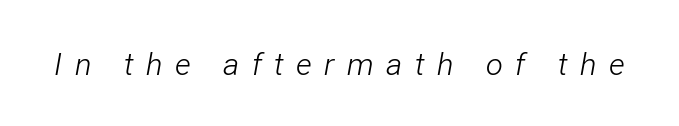
The image shows 31 px light, condensed type, italic (leaning right); set unusually wide letter spacing (+0.4 em), not underlined; low stroke contrast and a medium x-height.
